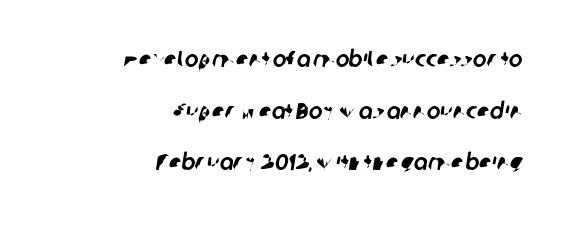
{"underline": "no", "align": "right", "line_spacing": "loose", "line_spacing_ratio": 2.24, "letter_spacing": "normal", "letter_spacing_em": 0.0, "glyph_px": 23}
